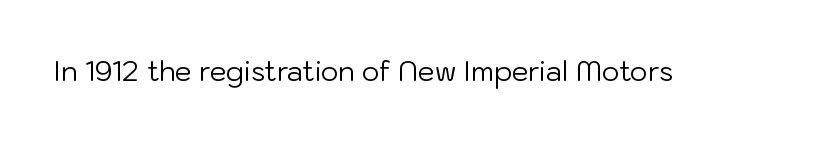
Has an underline been added? It has not. The type is set solid horizontally, with unmodified tracking. The characters are drawn with everyday or finer stroke widths. Every character sits straight up, as roman type does.
